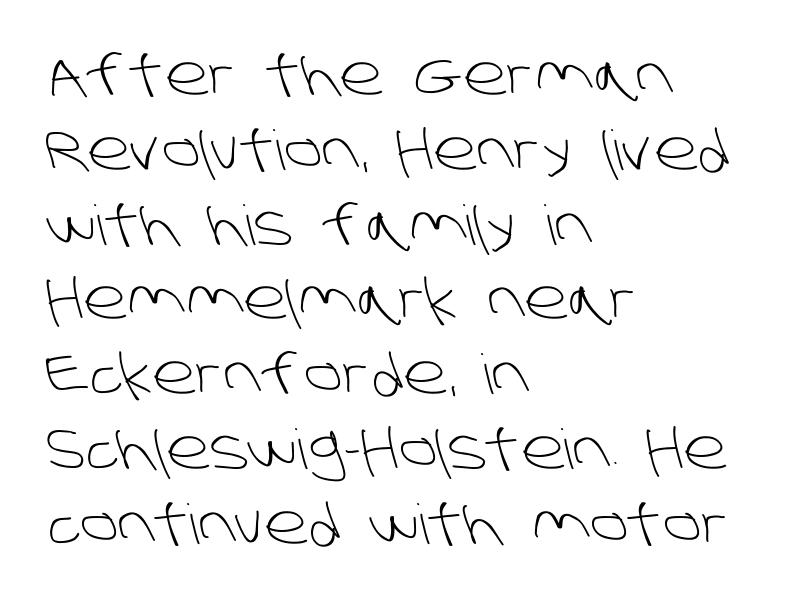
Q: Is the text bold? A: No.
Q: Is the typeface a serif or a sans-serif typeface? A: Sans-serif.
Q: Is the text underlined? A: No.
Q: How is the paragraph aligned? A: Left-aligned.
Q: Is the spacing between letters normal or unusually wide? A: Normal.
Q: Is the spacing between lines tight, normal or loose? A: Normal.
Q: Width (condensed, normal, or wide)? A: Normal.
Q: Stroke contrast? A: Low.
Q: x-height? A: Large.
Q: Monospaced? A: No.
